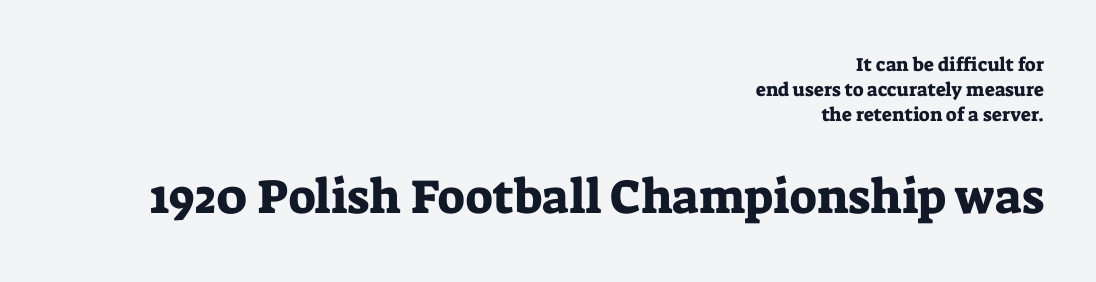
Think of a printed novel: that variable character pitch is what you see here. Underline: absent. This is serif lettering, the kind often seen in printed books. Every row of glyphs terminates at an identical x-position on the right.
